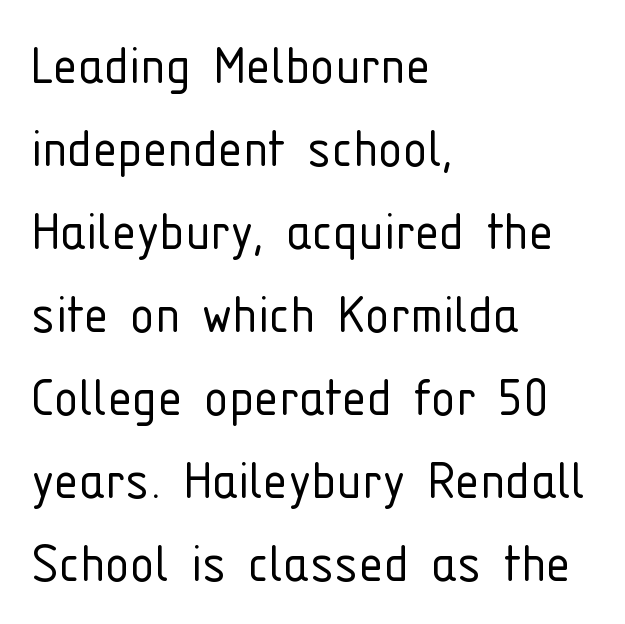
{"serif": "no", "italic": "no", "bold": "no", "weight": "light", "width": "condensed", "stroke_contrast": "low", "x_height": "medium", "monospaced": "no", "underline": "no", "align": "left", "line_spacing": "normal", "line_spacing_ratio": 1.34, "letter_spacing": "normal", "letter_spacing_em": 0.0, "glyph_px": 62}
